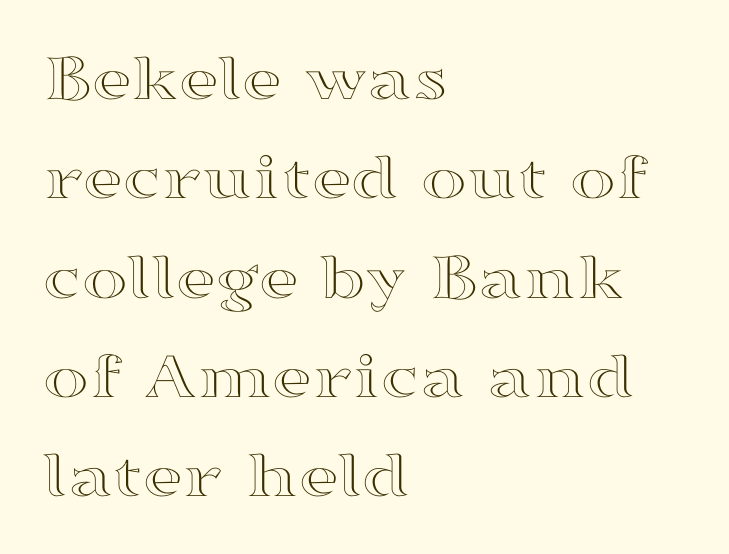
The image shows 69 px wide type, upright; set left-aligned, normal line spacing (1.44x), normal letter spacing, not underlined; a medium x-height.
